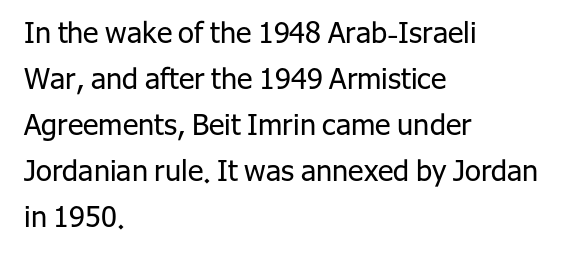
{"serif": "no", "italic": "no", "bold": "no", "weight": "regular", "width": "normal", "stroke_contrast": "low", "x_height": "medium", "monospaced": "no", "underline": "no", "align": "left", "line_spacing": "normal", "line_spacing_ratio": 1.59, "letter_spacing": "normal", "letter_spacing_em": 0.0, "glyph_px": 29}
